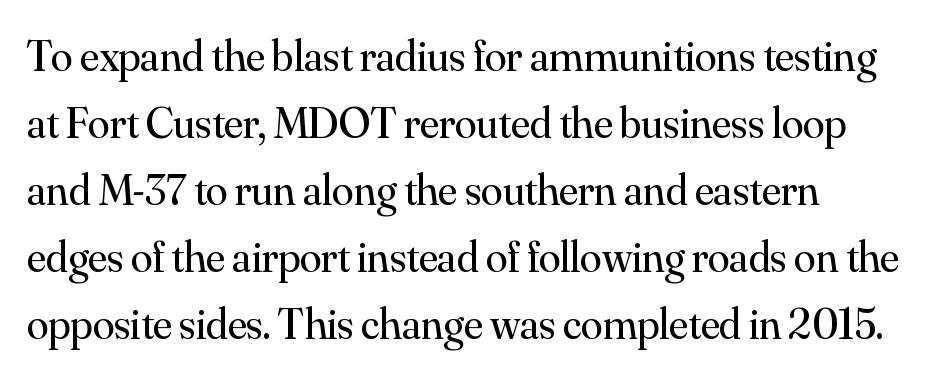
The image shows 44 px regular-weight serif type, upright; set left-aligned, normal line spacing (1.52x), normal letter spacing, not underlined; medium stroke contrast and a small x-height.
